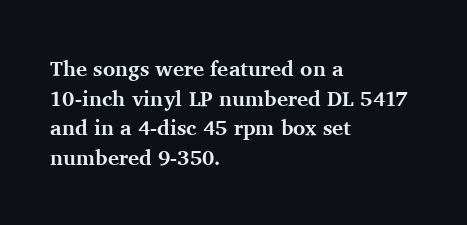
Q: Is the text bold? A: Yes.
Q: Is the text italic (slanted)? A: No, it is upright.
Q: Is the text underlined? A: No.
Q: How is the paragraph aligned? A: Left-aligned.
Q: Is the spacing between letters normal or unusually wide? A: Normal.
Q: Is the spacing between lines tight, normal or loose? A: Normal.
